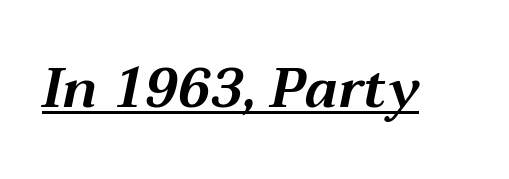
The rendering keeps characters at their native spacing. Emphasis-style slanted type is in use. Glance below the letters and you will spot a drawn line. Do the characters align in a grid? No, the font is proportional.
